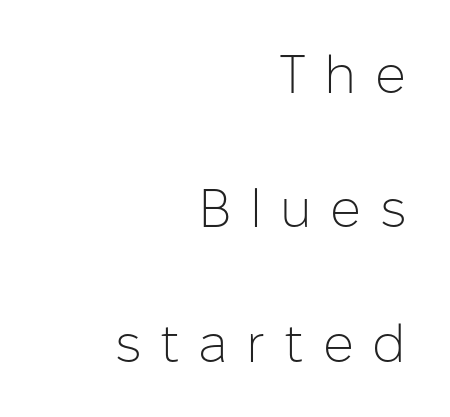
Q: Is the text bold? A: No.
Q: Is the text italic (slanted)? A: No, it is upright.
Q: Is the typeface a serif or a sans-serif typeface? A: Sans-serif.
Q: Is the text underlined? A: No.
Q: How is the paragraph aligned? A: Right-aligned.
Q: Is the spacing between letters normal or unusually wide? A: Unusually wide.
Q: Is the spacing between lines tight, normal or loose? A: Loose.
Q: Width (condensed, normal, or wide)? A: Normal.
Q: Stroke contrast? A: Low.
Q: x-height? A: Medium.
Q: Monospaced? A: No.
